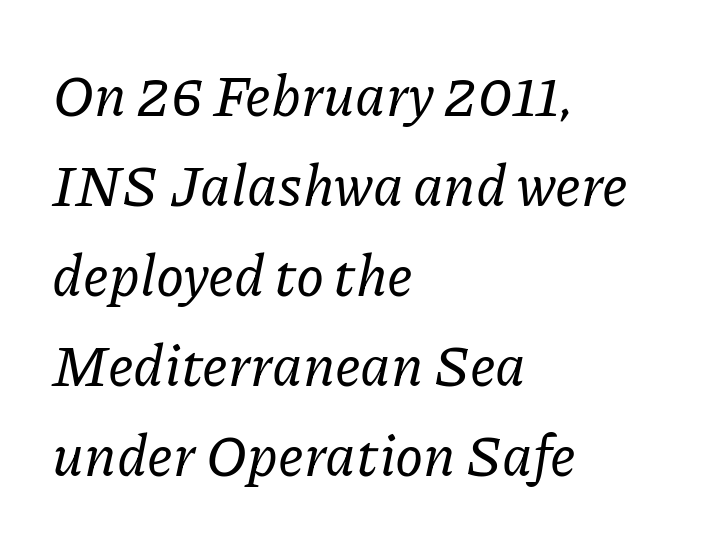
Q: Is the text italic (slanted)? A: Yes, it leans right by about 11 degrees.
Q: Is the typeface a serif or a sans-serif typeface? A: Serif.
Q: Is the text underlined? A: No.
Q: How is the paragraph aligned? A: Left-aligned.
Q: Is the spacing between letters normal or unusually wide? A: Normal.
Q: Is the spacing between lines tight, normal or loose? A: Normal.
Q: Width (condensed, normal, or wide)? A: Normal.
Q: Stroke contrast? A: Low.
Q: x-height? A: Medium.
Q: Monospaced? A: No.
